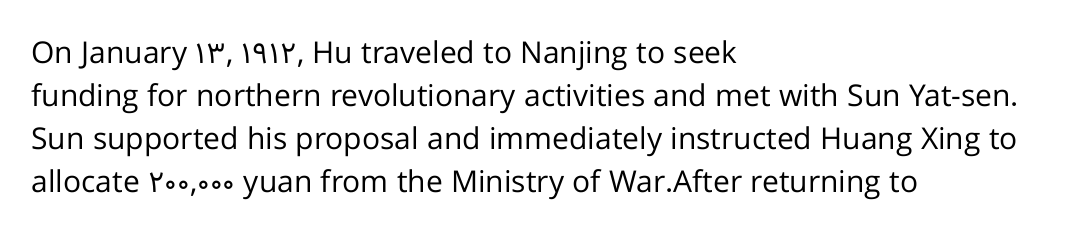
Q: Is the text bold? A: No.
Q: Is the text italic (slanted)? A: No, it is upright.
Q: Is the typeface a serif or a sans-serif typeface? A: Sans-serif.
Q: Is the text underlined? A: No.
Q: How is the paragraph aligned? A: Left-aligned.
Q: Is the spacing between letters normal or unusually wide? A: Normal.
Q: Is the spacing between lines tight, normal or loose? A: Normal.
Q: Width (condensed, normal, or wide)? A: Normal.
Q: Stroke contrast? A: Low.
Q: x-height? A: Medium.
Q: Monospaced? A: No.
